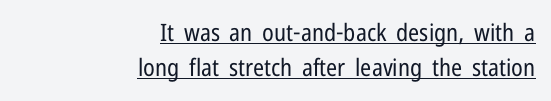
{"italic": "no", "bold": "no", "underline": "yes", "align": "right", "line_spacing": "normal", "line_spacing_ratio": 1.47, "letter_spacing": "normal", "letter_spacing_em": 0.0, "glyph_px": 24}
